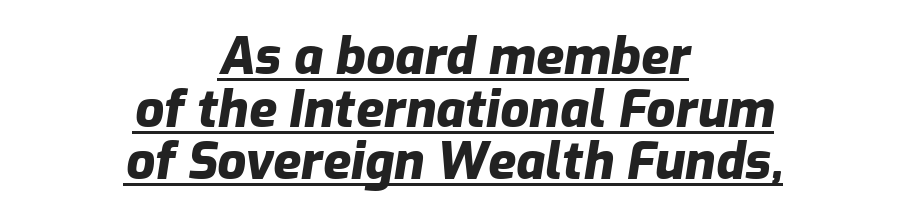
This rendering leaves character spacing at its baseline value. Emphasis is given by a line drawn under the lettering. Each new line begins almost immediately beneath the previous one. The passage shown is typed in a proportional face where columns would drift. Is the type slanted? Yes — the strokes lean at a clear angle. Short and long lines alike share a common midpoint.
